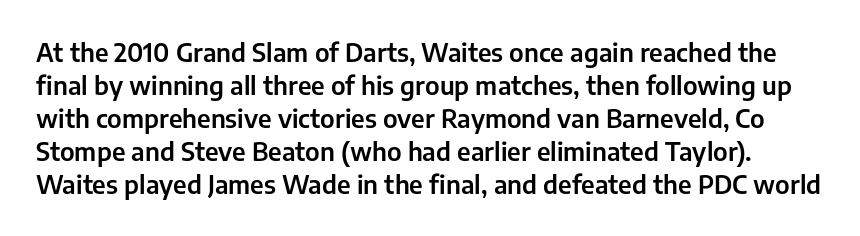
{"italic": "no", "underline": "no", "line_spacing": "normal", "line_spacing_ratio": 1.32, "letter_spacing": "normal", "letter_spacing_em": 0.0, "glyph_px": 25}
